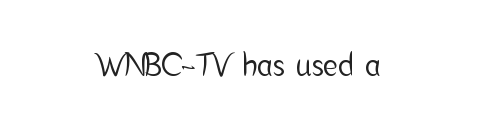
{"serif": "no", "italic": "no", "width": "condensed", "stroke_contrast": "low", "x_height": "medium", "monospaced": "no", "underline": "no", "letter_spacing": "normal", "letter_spacing_em": 0.0, "glyph_px": 31}
